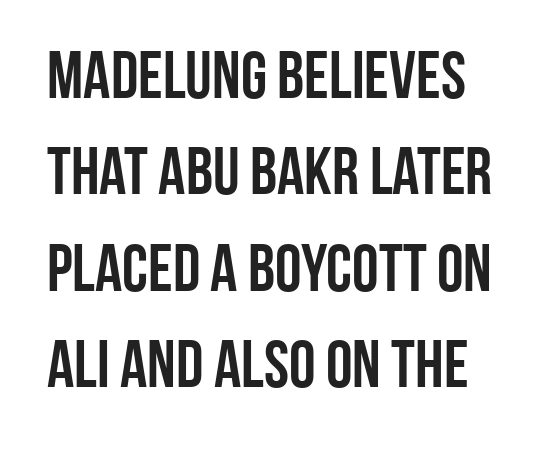
The image shows 67 px condensed sans-serif type, upright; set normal line spacing (1.44x), normal letter spacing, not underlined; low stroke contrast and a large x-height.
